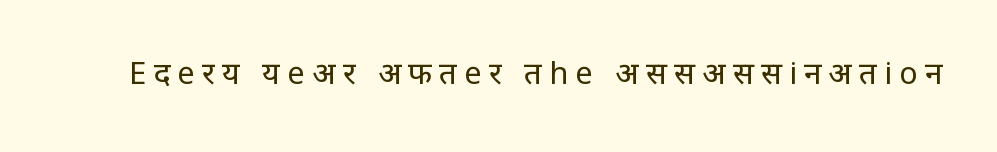
{"serif": "no", "italic": "no", "bold": "no", "weight": "regular", "width": "condensed", "stroke_contrast": "low", "x_height": "large", "monospaced": "no", "underline": "no", "letter_spacing": "wide", "letter_spacing_em": 0.23, "glyph_px": 31}
